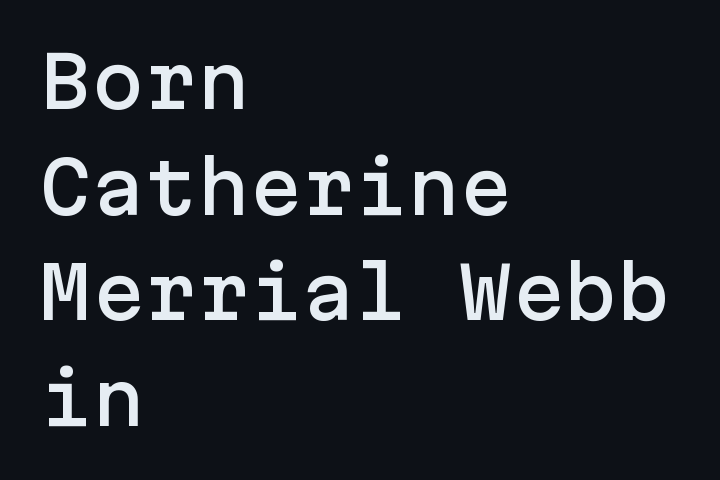
{"serif": "no", "italic": "no", "width": "normal", "stroke_contrast": "low", "x_height": "medium", "underline": "no", "align": "left", "line_spacing": "normal", "line_spacing_ratio": 1.51, "letter_spacing": "normal", "letter_spacing_em": 0.0, "glyph_px": 70}
